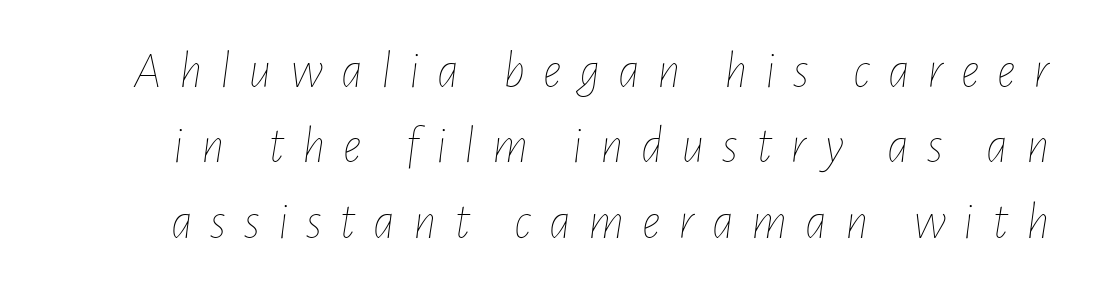
Q: Is the text bold? A: No.
Q: Is the text italic (slanted)? A: Yes, it leans right by about 7 degrees.
Q: Is the text underlined? A: No.
Q: Is the spacing between letters normal or unusually wide? A: Unusually wide.
Q: Is the spacing between lines tight, normal or loose? A: Normal.
Q: Width (condensed, normal, or wide)? A: Condensed.
Q: Stroke contrast? A: Low.
Q: x-height? A: Medium.
Q: Monospaced? A: No.
